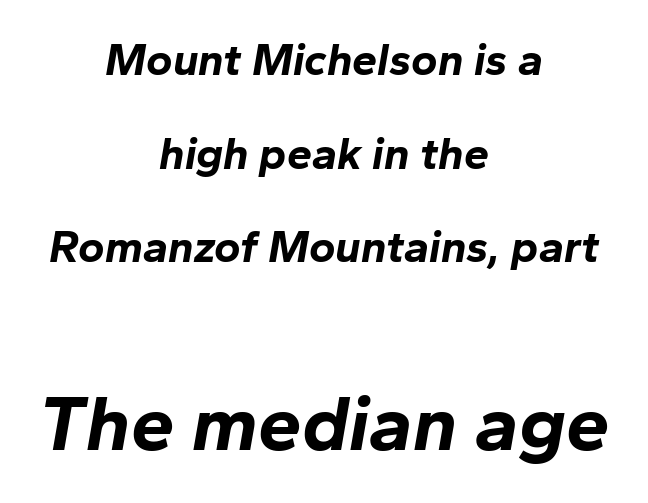
Q: Is the text bold? A: Yes.
Q: Is the text italic (slanted)? A: Yes, it leans right by about 10 degrees.
Q: Is the text underlined? A: No.
Q: How is the paragraph aligned? A: Centered.
Q: Is the spacing between letters normal or unusually wide? A: Normal.
Q: Is the spacing between lines tight, normal or loose? A: Loose.
Q: Which block of text is set in a larger size, the first (top) or the second (bottom)? A: The second (bottom) one.
Q: Width (condensed, normal, or wide)? A: Normal.
Q: Stroke contrast? A: Low.
Q: x-height? A: Medium.
Q: Monospaced? A: No.
